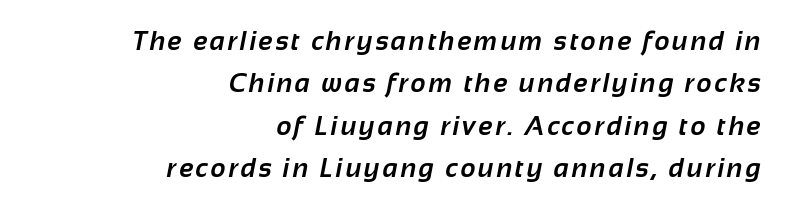
{"bold": "yes", "underline": "no", "align": "right", "line_spacing": "normal", "line_spacing_ratio": 1.63, "glyph_px": 26}
